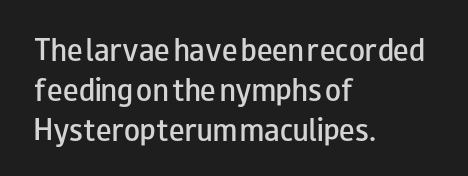
Q: Is the text bold? A: Semi-bold.
Q: Is the text italic (slanted)? A: No, it is upright.
Q: Is the text underlined? A: No.
Q: How is the paragraph aligned? A: Left-aligned.
Q: Is the spacing between letters normal or unusually wide? A: Normal.
Q: Is the spacing between lines tight, normal or loose? A: Normal.
